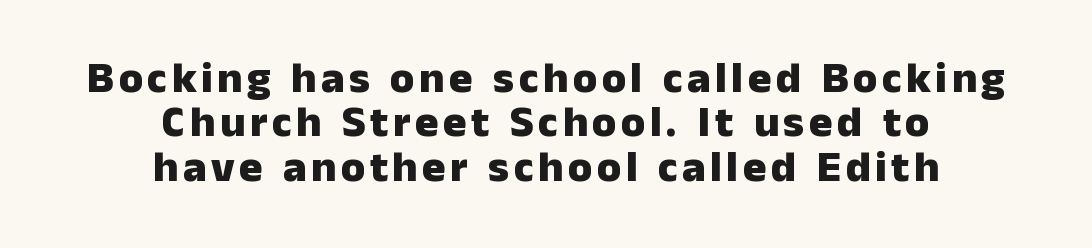
{"serif": "no", "italic": "no", "bold": "yes", "weight": "heavy", "width": "normal", "stroke_contrast": "low", "x_height": "medium", "monospaced": "no", "underline": "no", "align": "center", "line_spacing": "tight", "line_spacing_ratio": 1.01, "glyph_px": 44}
